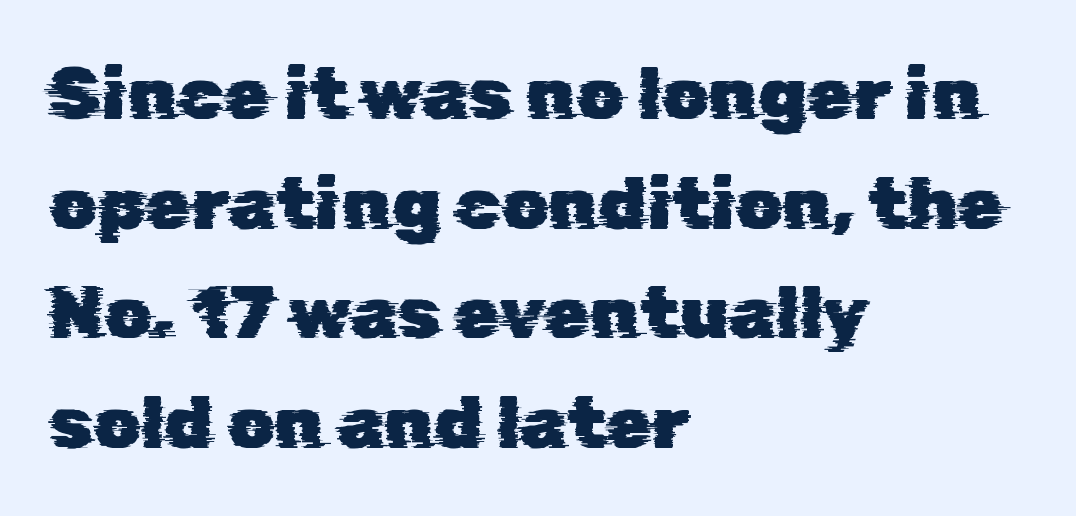
{"serif": "no", "width": "normal", "stroke_contrast": "low", "x_height": "medium", "monospaced": "no", "underline": "no", "align": "left", "line_spacing": "normal", "line_spacing_ratio": 1.48, "letter_spacing": "normal", "letter_spacing_em": 0.0, "glyph_px": 74}
